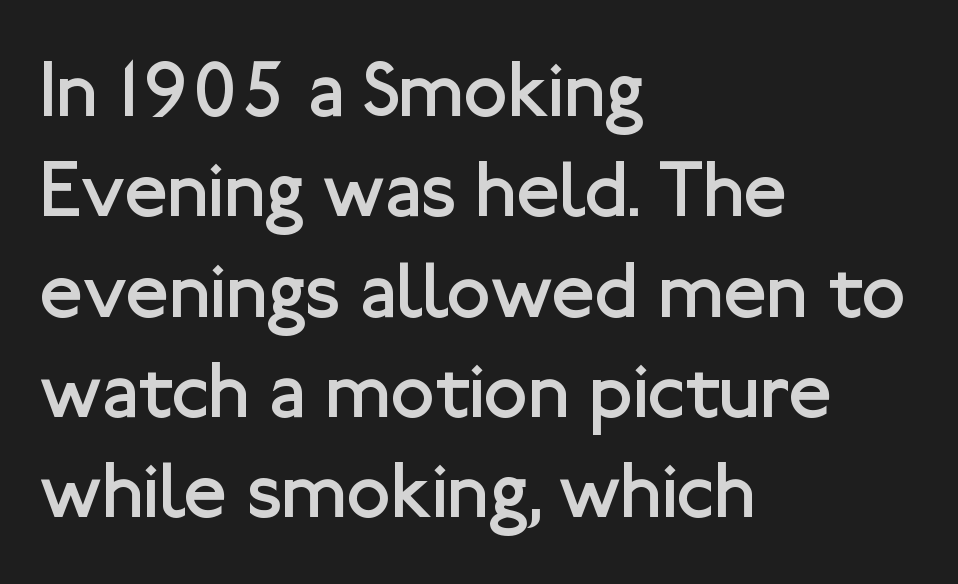
The image shows 79 px regular-weight sans-serif type, upright; set left-aligned, normal line spacing (1.27x), normal letter spacing, not underlined; low stroke contrast and a medium x-height.
